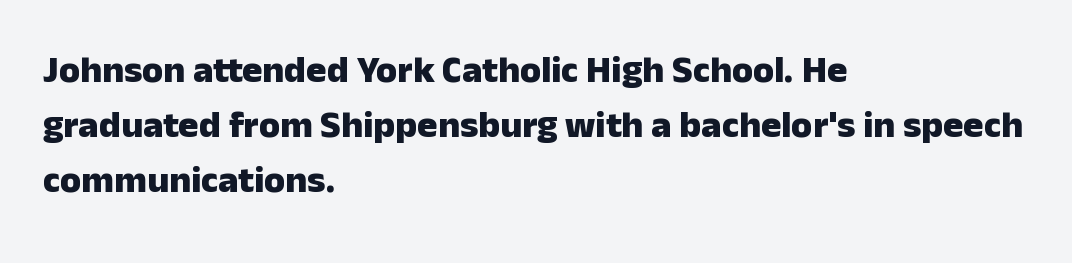
Q: Is the text bold? A: Yes.
Q: Is the text italic (slanted)? A: No, it is upright.
Q: Is the typeface a serif or a sans-serif typeface? A: Sans-serif.
Q: Is the text underlined? A: No.
Q: How is the paragraph aligned? A: Left-aligned.
Q: Is the spacing between letters normal or unusually wide? A: Normal.
Q: Is the spacing between lines tight, normal or loose? A: Normal.
Q: Width (condensed, normal, or wide)? A: Normal.
Q: Stroke contrast? A: Low.
Q: x-height? A: Medium.
Q: Monospaced? A: No.
